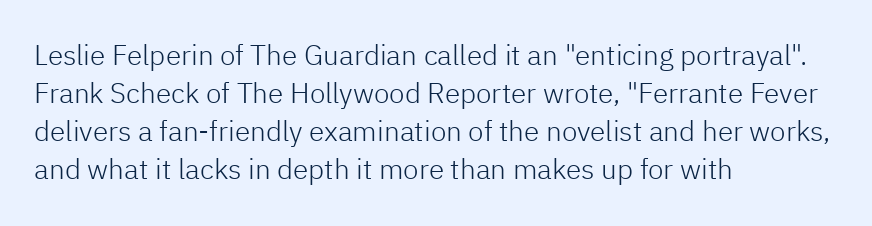
{"serif": "no", "italic": "no", "bold": "no", "weight": "light", "width": "normal", "stroke_contrast": "low", "x_height": "medium", "monospaced": "no", "underline": "no", "align": "left", "line_spacing": "normal", "line_spacing_ratio": 1.36, "letter_spacing": "normal", "letter_spacing_em": 0.0, "glyph_px": 28}
